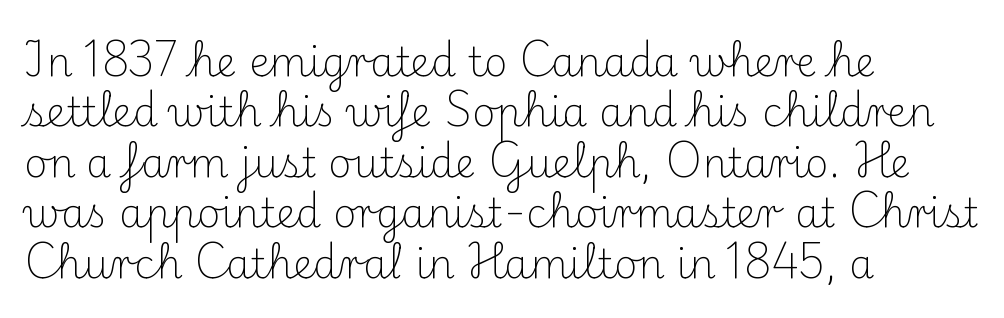
Q: Is the text bold? A: No.
Q: Is the text italic (slanted)? A: No, it is upright.
Q: Is the typeface a serif or a sans-serif typeface? A: Serif.
Q: Is the text underlined? A: No.
Q: How is the paragraph aligned? A: Left-aligned.
Q: Is the spacing between letters normal or unusually wide? A: Normal.
Q: Is the spacing between lines tight, normal or loose? A: Normal.
Q: Width (condensed, normal, or wide)? A: Normal.
Q: Stroke contrast? A: Medium.
Q: x-height? A: Small.
Q: Monospaced? A: No.
